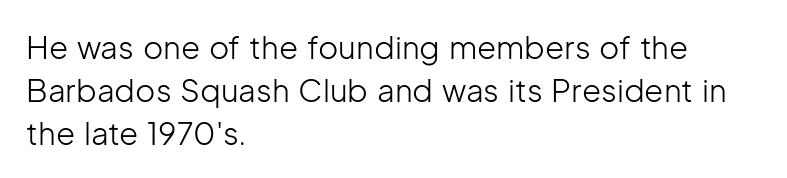
{"serif": "no", "italic": "no", "bold": "no", "weight": "light", "width": "normal", "stroke_contrast": "low", "x_height": "medium", "monospaced": "no", "underline": "no", "align": "left", "line_spacing": "normal", "line_spacing_ratio": 1.38, "letter_spacing": "normal", "letter_spacing_em": 0.0, "glyph_px": 31}
